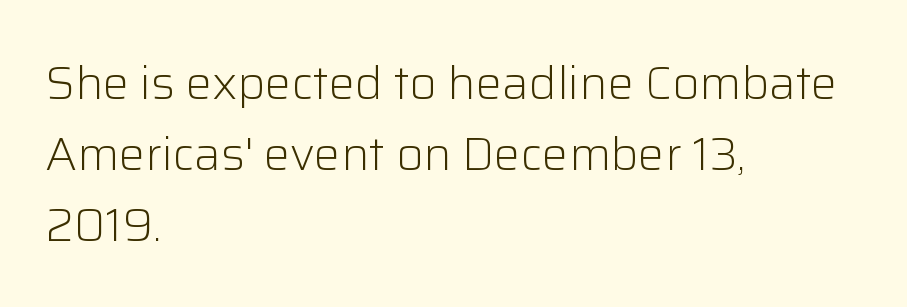
The image shows 47 px light sans-serif type, upright; set left-aligned, normal line spacing (1.51x), normal letter spacing, not underlined; low stroke contrast and a medium x-height.
